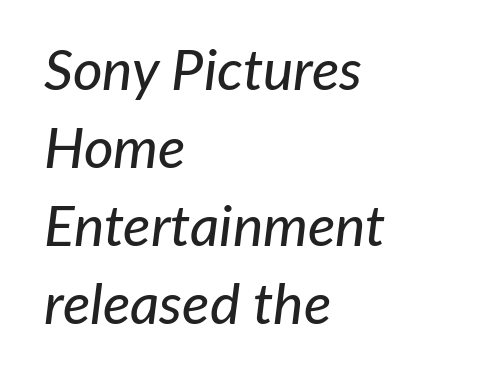
{"italic": "yes", "lean": "right", "slant_degrees": 7, "width": "normal", "stroke_contrast": "low", "x_height": "medium", "monospaced": "no", "underline": "no", "align": "left", "line_spacing": "normal", "line_spacing_ratio": 1.37, "letter_spacing": "normal", "letter_spacing_em": 0.0, "glyph_px": 57}
